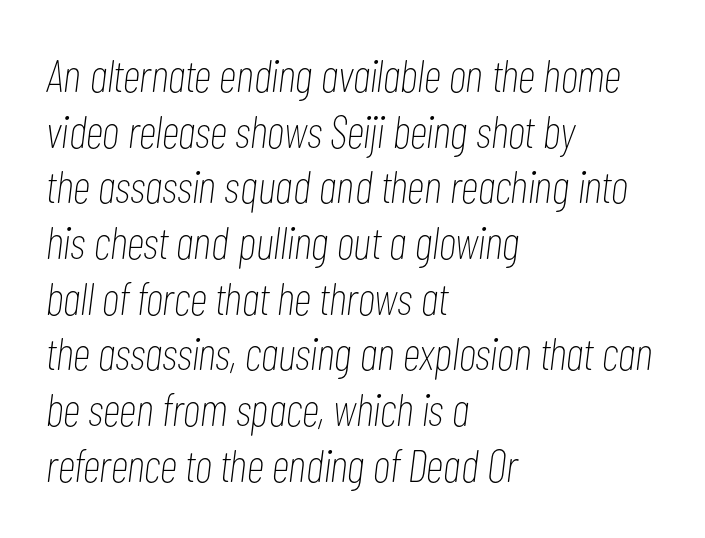
Q: Is the text bold? A: No.
Q: Is the text italic (slanted)? A: Yes, it leans right by about 7 degrees.
Q: Is the text underlined? A: No.
Q: How is the paragraph aligned? A: Left-aligned.
Q: Is the spacing between letters normal or unusually wide? A: Normal.
Q: Width (condensed, normal, or wide)? A: Condensed.
Q: Stroke contrast? A: Low.
Q: x-height? A: Medium.
Q: Monospaced? A: No.
